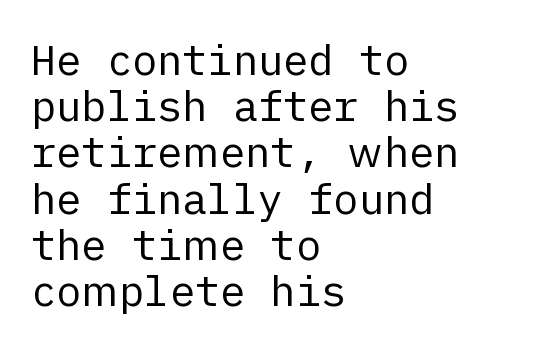
The image shows 42 px regular-weight sans-serif type, upright; set left-aligned, tight line spacing (1.1x), normal letter spacing, not underlined; low stroke contrast and a medium x-height.
